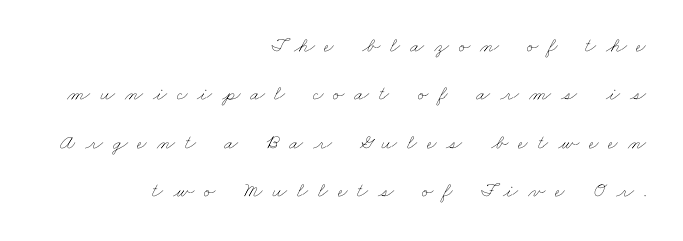
The image shows 21 px text type; set right-aligned, loose line spacing (2.3x), unusually wide letter spacing (+0.47 em), not underlined.
